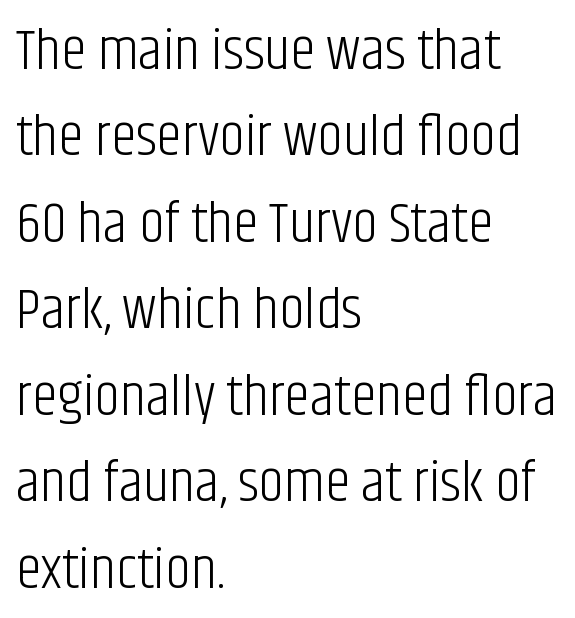
The image shows 58 px light, condensed sans-serif type, upright; set left-aligned, normal line spacing (1.49x), normal letter spacing, not underlined; low stroke contrast and a large x-height.
